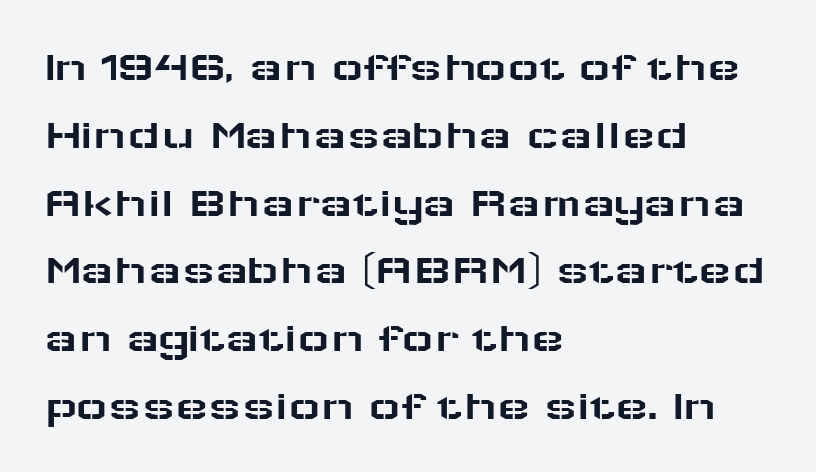
The image shows 44 px wide sans-serif type, upright; set left-aligned, normal line spacing (1.54x), normal letter spacing, not underlined; low stroke contrast and a medium x-height.
